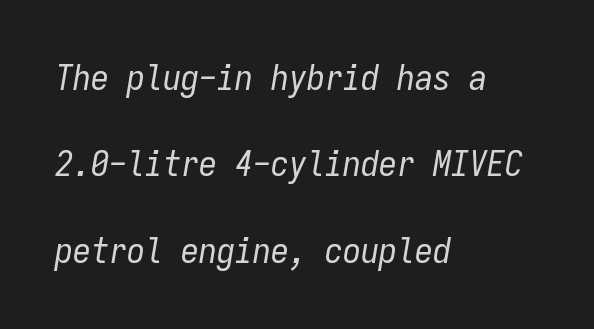
Q: Is the text bold? A: No.
Q: Is the text italic (slanted)? A: Yes, it leans right by about 9 degrees.
Q: Is the text underlined? A: No.
Q: How is the paragraph aligned? A: Left-aligned.
Q: Is the spacing between letters normal or unusually wide? A: Normal.
Q: Is the spacing between lines tight, normal or loose? A: Loose.
Q: Width (condensed, normal, or wide)? A: Condensed.
Q: Stroke contrast? A: Low.
Q: x-height? A: Medium.
Q: Monospaced? A: Yes.
